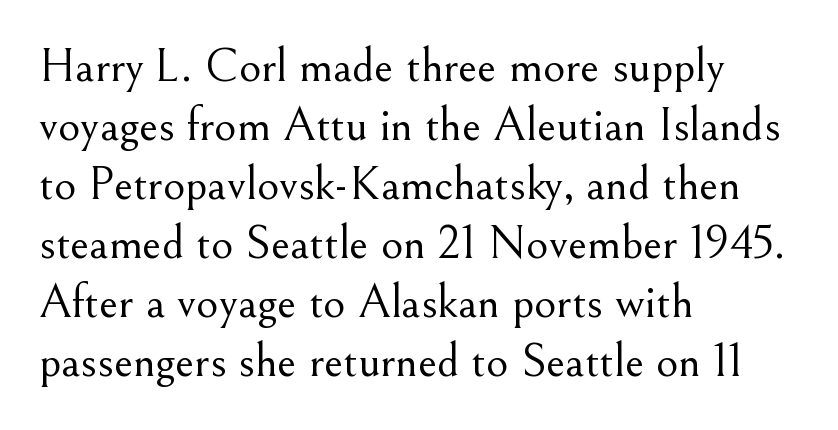
{"serif": "yes", "italic": "no", "bold": "no", "weight": "light", "width": "normal", "stroke_contrast": "medium", "x_height": "small", "monospaced": "no", "underline": "no", "align": "left", "line_spacing_ratio": 1.23, "letter_spacing": "normal", "letter_spacing_em": 0.0, "glyph_px": 48}
